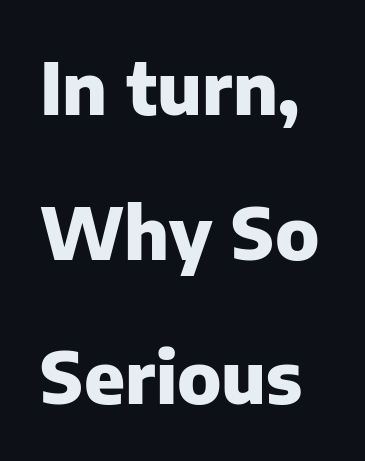
{"serif": "no", "italic": "no", "bold": "yes", "weight": "heavy", "width": "normal", "stroke_contrast": "low", "x_height": "medium", "monospaced": "no", "underline": "no", "line_spacing": "loose", "line_spacing_ratio": 2.01, "letter_spacing": "normal", "letter_spacing_em": 0.0, "glyph_px": 72}
